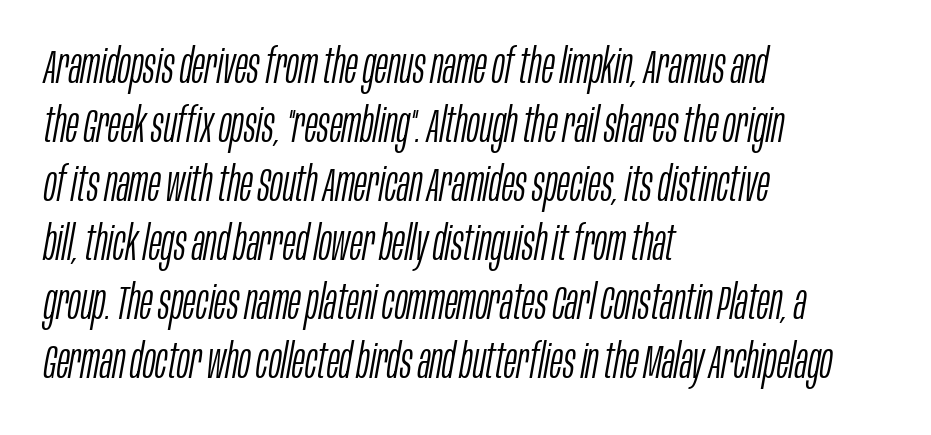
The image shows 48 px light, condensed type, italic (leaning right); set left-aligned, line spacing 1.23x, normal letter spacing, not underlined; low stroke contrast and a large x-height.
